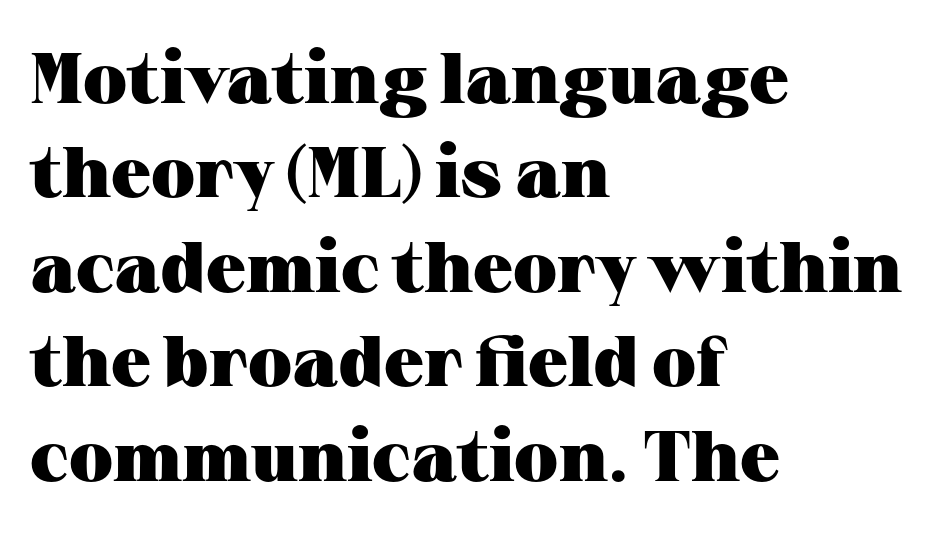
Think of a printed novel: that variable character pitch is what you see here. Examine the stroke ends and you'll spot serifs. Posture: upright roman. Teacher's note: observe the even left margin — that is flush-left alignment.
